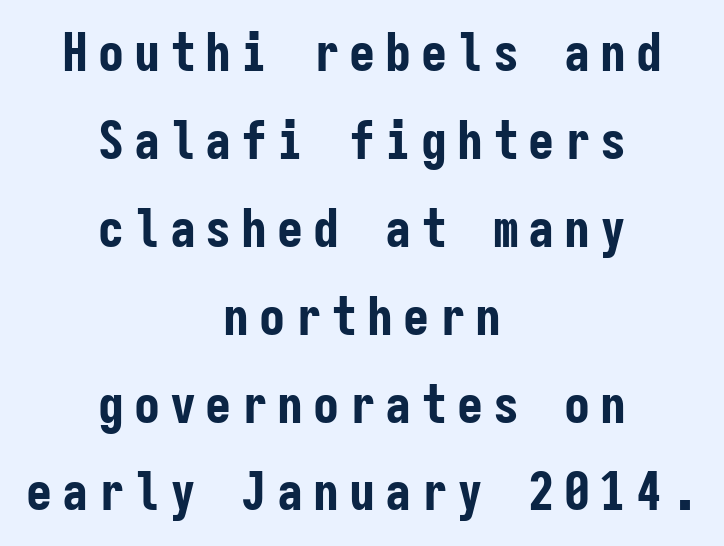
The letters are bold, with thick, heavy strokes. Nope, not italic — everything's standing straight. If you measured baseline to baseline, you'd find a middling distance. These lines are rendered in a fixed-pitch font. Reading down the block, each line starts at a different indent, mirrored at its end.
